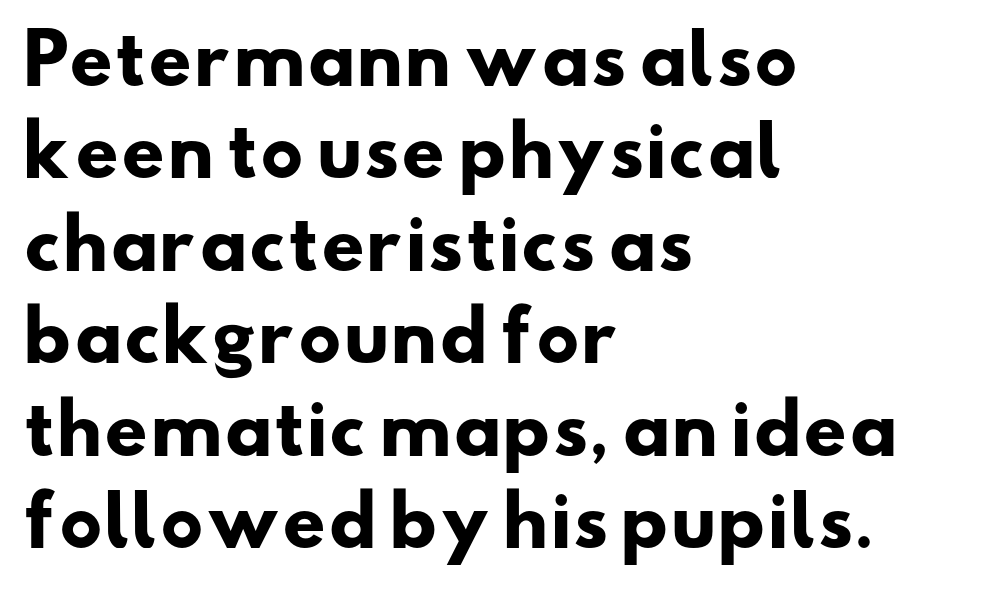
{"serif": "no", "bold": "yes", "weight": "heavy", "width": "wide", "stroke_contrast": "low", "x_height": "small", "monospaced": "no", "underline": "no", "align": "left", "line_spacing": "normal", "line_spacing_ratio": 1.36, "letter_spacing": "normal", "letter_spacing_em": 0.0, "glyph_px": 68}
